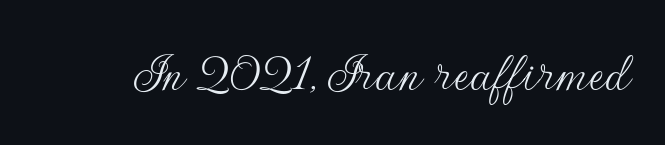
Q: Is the text bold? A: No.
Q: Is the text italic (slanted)? A: Yes.
Q: Is the typeface a serif or a sans-serif typeface? A: Sans-serif.
Q: Is the text underlined? A: No.
Q: Is the spacing between letters normal or unusually wide? A: Normal.
Q: Width (condensed, normal, or wide)? A: Normal.
Q: Stroke contrast? A: Low.
Q: x-height? A: Small.
Q: Monospaced? A: No.
